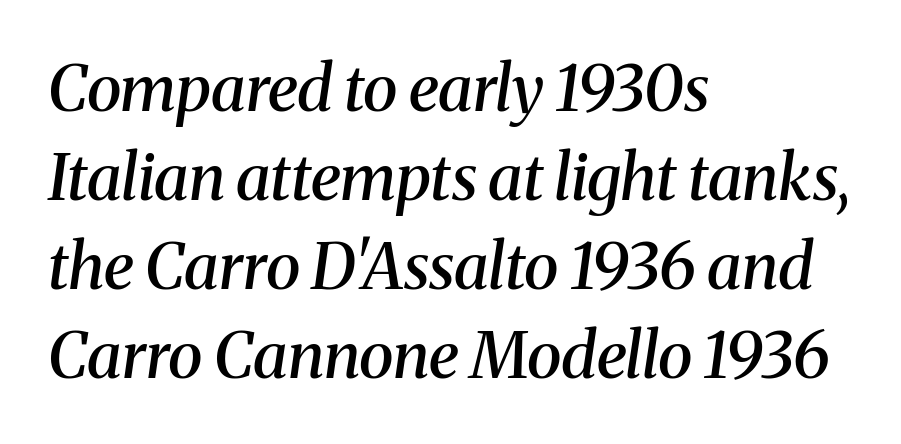
Q: Is the text bold? A: Semi-bold.
Q: Is the text italic (slanted)? A: Yes, it leans right by about 8 degrees.
Q: Is the typeface a serif or a sans-serif typeface? A: Serif.
Q: Is the text underlined? A: No.
Q: How is the paragraph aligned? A: Left-aligned.
Q: Is the spacing between letters normal or unusually wide? A: Normal.
Q: Is the spacing between lines tight, normal or loose? A: Normal.
Q: Width (condensed, normal, or wide)? A: Normal.
Q: Stroke contrast? A: Medium.
Q: x-height? A: Medium.
Q: Monospaced? A: No.
